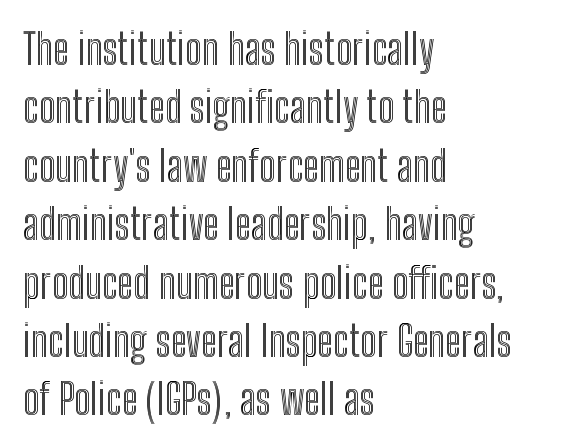
{"italic": "no", "width": "condensed", "x_height": "medium", "monospaced": "no", "underline": "no", "align": "left", "line_spacing": "normal", "line_spacing_ratio": 1.39, "letter_spacing": "normal", "letter_spacing_em": 0.0, "glyph_px": 42}
